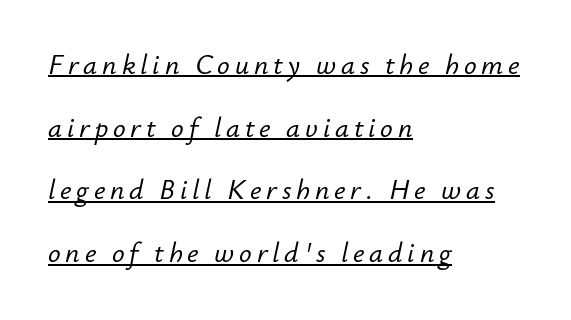
{"italic": "yes", "lean": "right", "slant_degrees": 12, "width": "normal", "stroke_contrast": "low", "x_height": "small", "monospaced": "no", "underline": "yes", "align": "left", "line_spacing": "loose", "line_spacing_ratio": 2.24, "glyph_px": 28}
